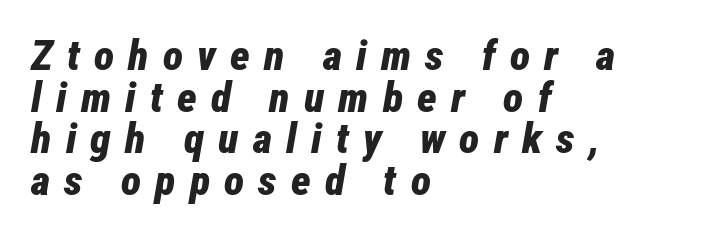
The image shows 42 px bold, condensed type, italic (leaning right); set left-aligned, tight line spacing (0.99x), unusually wide letter spacing (+0.34 em), not underlined; low stroke contrast and a medium x-height.
